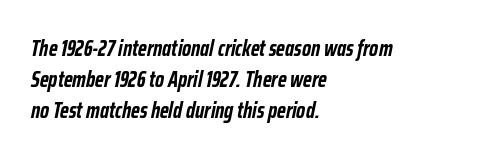
The image shows 22 px bold type, italic (leaning right); set left-aligned, normal line spacing (1.41x), normal letter spacing, not underlined.
